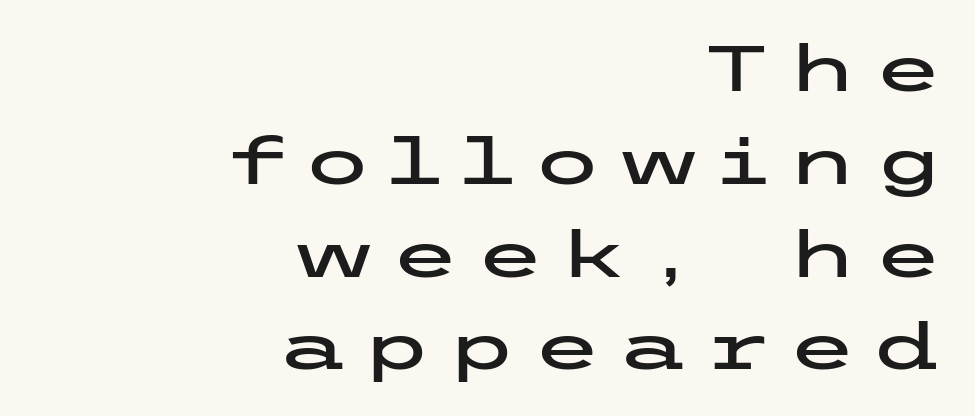
Q: Is the text italic (slanted)? A: No, it is upright.
Q: Is the typeface a serif or a sans-serif typeface? A: Sans-serif.
Q: Is the text underlined? A: No.
Q: How is the paragraph aligned? A: Right-aligned.
Q: Is the spacing between letters normal or unusually wide? A: Unusually wide.
Q: Is the spacing between lines tight, normal or loose? A: Normal.
Q: Width (condensed, normal, or wide)? A: Wide.
Q: Stroke contrast? A: Low.
Q: x-height? A: Medium.
